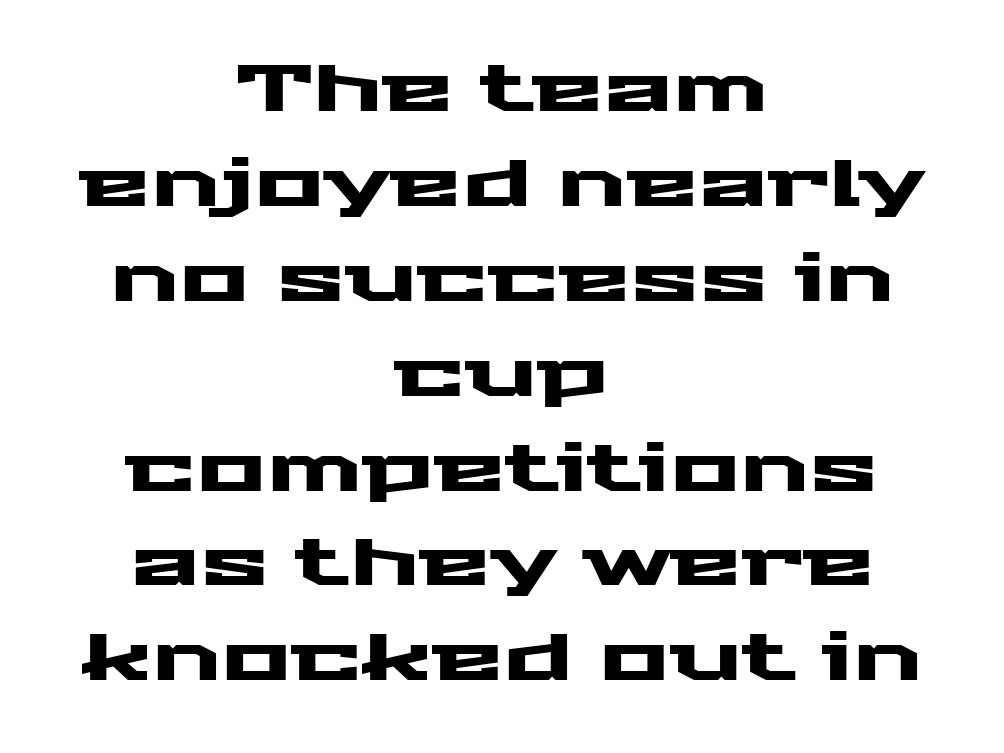
{"serif": "no", "italic": "no", "width": "wide", "stroke_contrast": "medium", "x_height": "medium", "monospaced": "no", "underline": "no", "align": "center", "line_spacing": "normal", "line_spacing_ratio": 1.46, "letter_spacing": "normal", "letter_spacing_em": 0.0, "glyph_px": 65}
